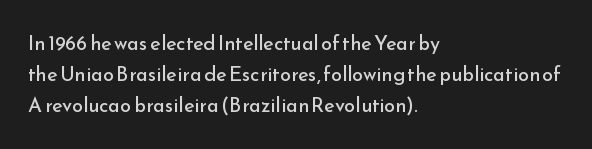
Between one letter and the next there's only the usual sliver of space. Letters rest on an invisible, unmarked baseline. Does the copy run flush right? No — it runs flush left. Nothing heavy about these letters — not bold at all.
